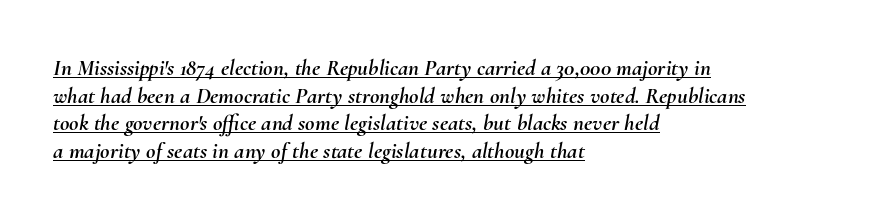
The image shows 23 px text type, italic (leaning right); set left-aligned, line spacing 1.2x, normal letter spacing, underlined.
